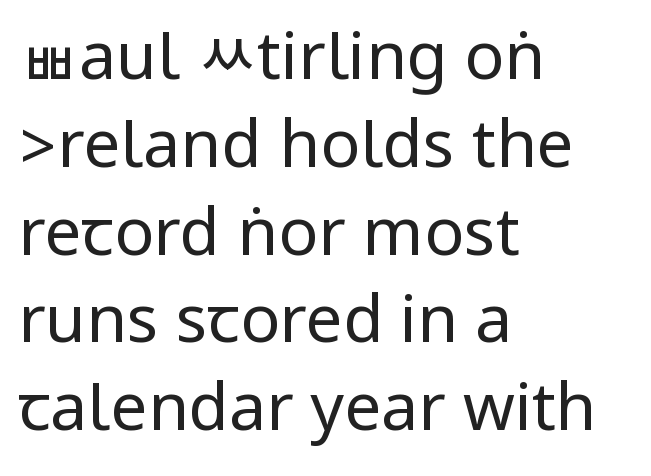
You could call the tracking neutral — neither tight nor loose. Casual observation: everything's shoved over to the left. No word sits above an underline. Style check: upright. Summary of weight: not heavy and not bold.
